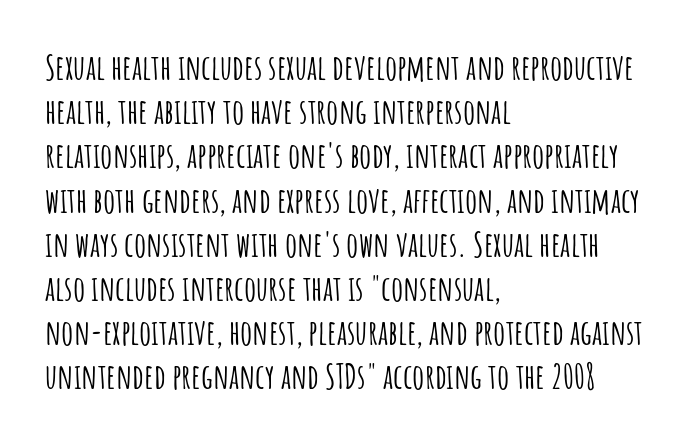
Q: Is the text italic (slanted)? A: No, it is upright.
Q: Is the typeface a serif or a sans-serif typeface? A: Sans-serif.
Q: Is the text underlined? A: No.
Q: How is the paragraph aligned? A: Left-aligned.
Q: Is the spacing between letters normal or unusually wide? A: Normal.
Q: Is the spacing between lines tight, normal or loose? A: Normal.
Q: Width (condensed, normal, or wide)? A: Condensed.
Q: Stroke contrast? A: Low.
Q: x-height? A: Large.
Q: Monospaced? A: No.
